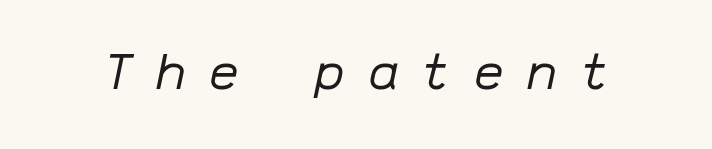
Q: Is the text bold? A: No.
Q: Is the text italic (slanted)? A: Yes, it leans right by about 12 degrees.
Q: Is the text underlined? A: No.
Q: Is the spacing between letters normal or unusually wide? A: Unusually wide.
Q: Width (condensed, normal, or wide)? A: Normal.
Q: Stroke contrast? A: Low.
Q: x-height? A: Medium.
Q: Monospaced? A: Yes.
